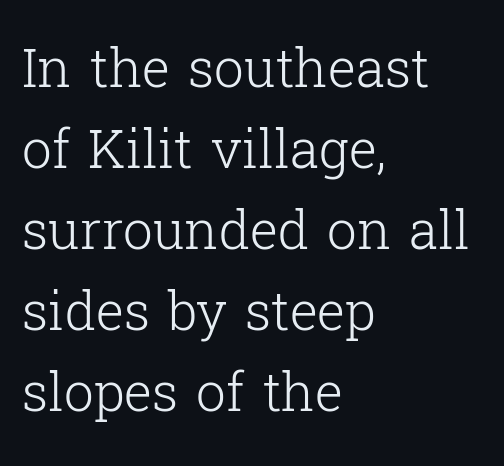
The image shows 53 px light serif type, upright; set left-aligned, normal line spacing (1.53x), normal letter spacing, not underlined; low stroke contrast and a medium x-height.
